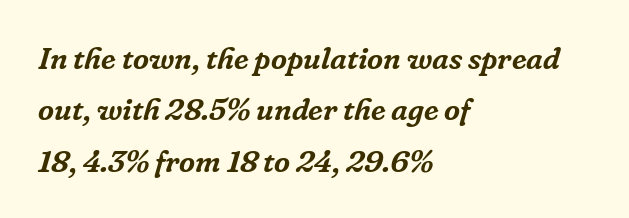
The image shows 31 px serif type, italic (leaning right); set left-aligned, normal line spacing (1.66x), normal letter spacing, not underlined; low stroke contrast and a medium x-height.
